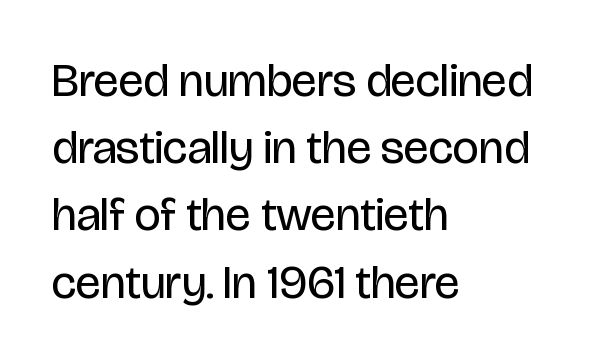
Q: Is the text bold? A: No.
Q: Is the text italic (slanted)? A: No, it is upright.
Q: Is the typeface a serif or a sans-serif typeface? A: Sans-serif.
Q: Is the text underlined? A: No.
Q: How is the paragraph aligned? A: Left-aligned.
Q: Is the spacing between letters normal or unusually wide? A: Normal.
Q: Is the spacing between lines tight, normal or loose? A: Normal.
Q: Width (condensed, normal, or wide)? A: Condensed.
Q: Stroke contrast? A: Low.
Q: x-height? A: Large.
Q: Monospaced? A: No.
